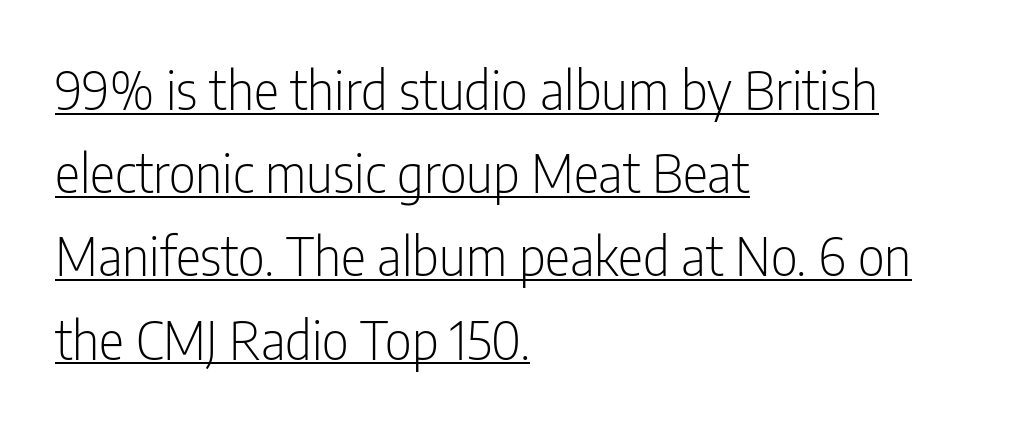
Q: Is the text bold? A: No.
Q: Is the text italic (slanted)? A: No, it is upright.
Q: Is the typeface a serif or a sans-serif typeface? A: Sans-serif.
Q: Is the text underlined? A: Yes.
Q: How is the paragraph aligned? A: Left-aligned.
Q: Is the spacing between letters normal or unusually wide? A: Normal.
Q: Is the spacing between lines tight, normal or loose? A: Normal.
Q: Width (condensed, normal, or wide)? A: Condensed.
Q: Stroke contrast? A: Low.
Q: x-height? A: Medium.
Q: Monospaced? A: No.
